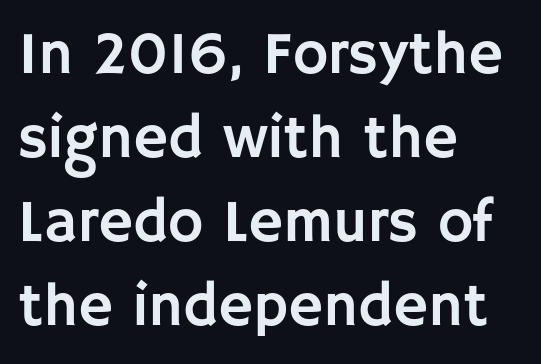
{"serif": "no", "italic": "no", "width": "normal", "stroke_contrast": "low", "x_height": "large", "monospaced": "no", "underline": "no", "align": "left", "line_spacing": "normal", "line_spacing_ratio": 1.4, "letter_spacing": "normal", "letter_spacing_em": 0.0, "glyph_px": 60}
